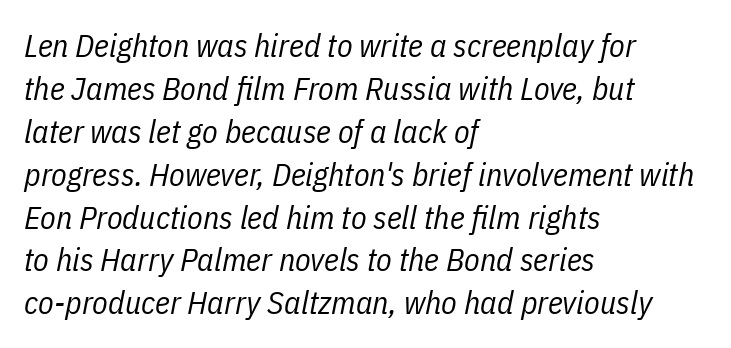
Q: Is the text bold? A: No.
Q: Is the text italic (slanted)? A: Yes, it leans right by about 11 degrees.
Q: Is the text underlined? A: No.
Q: How is the paragraph aligned? A: Left-aligned.
Q: Is the spacing between letters normal or unusually wide? A: Normal.
Q: Is the spacing between lines tight, normal or loose? A: Normal.
Q: Width (condensed, normal, or wide)? A: Condensed.
Q: Stroke contrast? A: Low.
Q: x-height? A: Medium.
Q: Monospaced? A: No.
